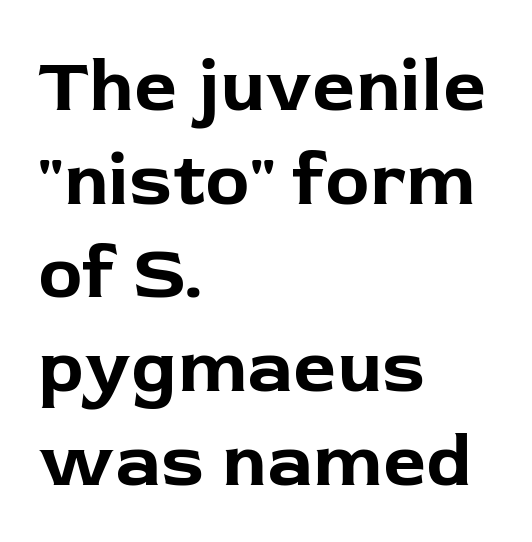
Q: Is the text bold? A: Yes.
Q: Is the text italic (slanted)? A: No, it is upright.
Q: Is the typeface a serif or a sans-serif typeface? A: Sans-serif.
Q: Is the text underlined? A: No.
Q: How is the paragraph aligned? A: Left-aligned.
Q: Is the spacing between letters normal or unusually wide? A: Normal.
Q: Is the spacing between lines tight, normal or loose? A: Normal.
Q: Width (condensed, normal, or wide)? A: Normal.
Q: Stroke contrast? A: Low.
Q: x-height? A: Medium.
Q: Monospaced? A: No.
